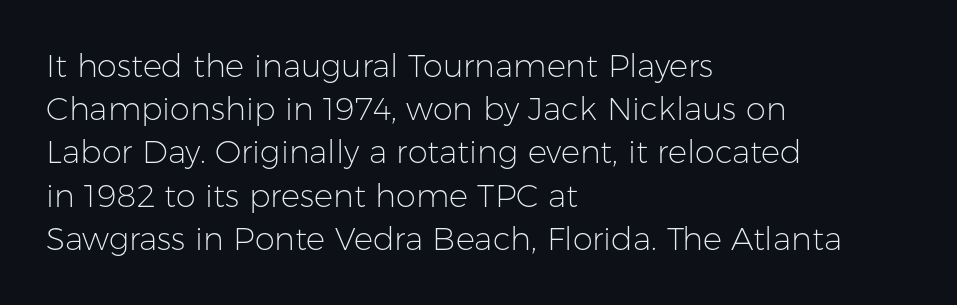
The image shows 32 px light sans-serif type, upright; set left-aligned, normal line spacing (1.35x), normal letter spacing, not underlined; low stroke contrast and a medium x-height.
